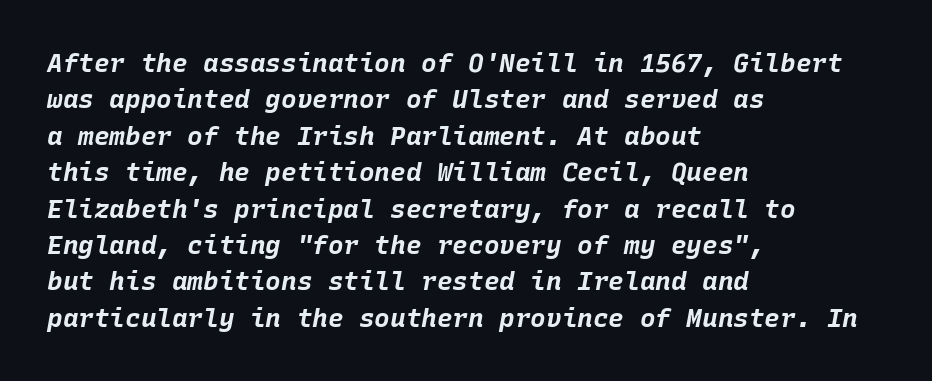
Does the copy run flush right? No — it runs flush left. Slanted lettering throughout. Descenders are the only things crossing below the line. Compared with an ordinary text face, these strokes are far heavier — a full bold.
